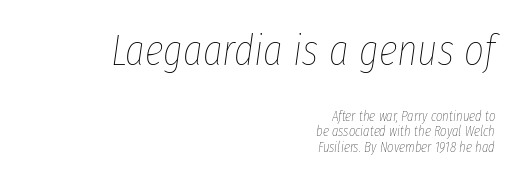
Q: Is the text bold? A: No.
Q: Is the text italic (slanted)? A: Yes, it leans right by about 8 degrees.
Q: Is the text underlined? A: No.
Q: How is the paragraph aligned? A: Right-aligned.
Q: Is the spacing between letters normal or unusually wide? A: Normal.
Q: Is the spacing between lines tight, normal or loose? A: Tight.
Q: Which block of text is set in a larger size, the first (top) or the second (bottom)? A: The first (top) one.
Q: Width (condensed, normal, or wide)? A: Condensed.
Q: Stroke contrast? A: Low.
Q: x-height? A: Medium.
Q: Monospaced? A: No.
